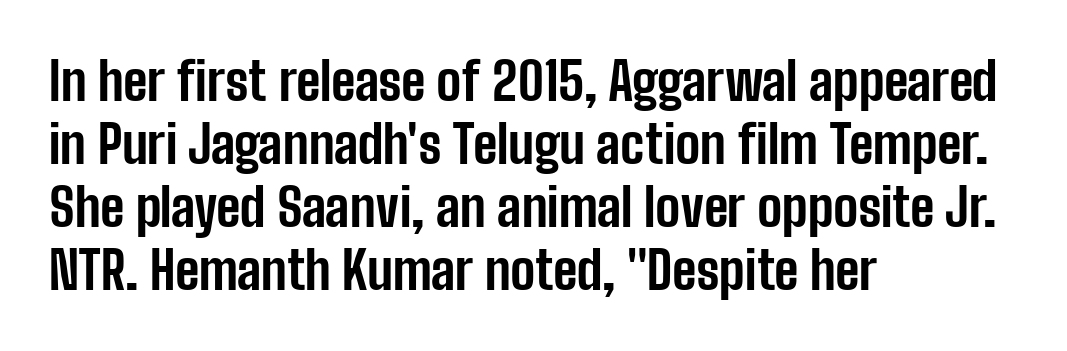
The image shows 52 px bold, condensed sans-serif type, upright; set left-aligned, line spacing 1.21x, normal letter spacing, not underlined; low stroke contrast and a medium x-height.
